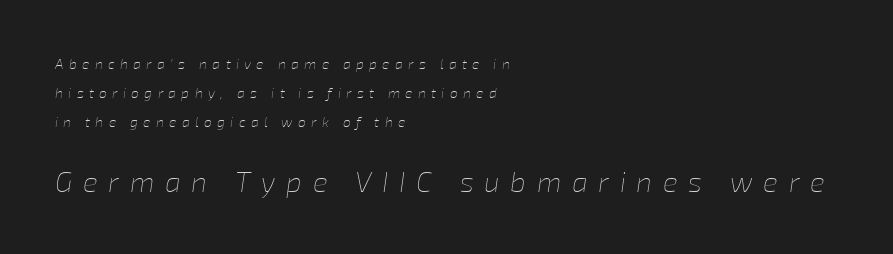
The image shows 28 px thin type, italic (leaning right); set left-aligned, loose line spacing (2.07x), unusually wide letter spacing (+0.38 em), not underlined; the second (bottom) block is 2.0x larger; low stroke contrast and a medium x-height.
